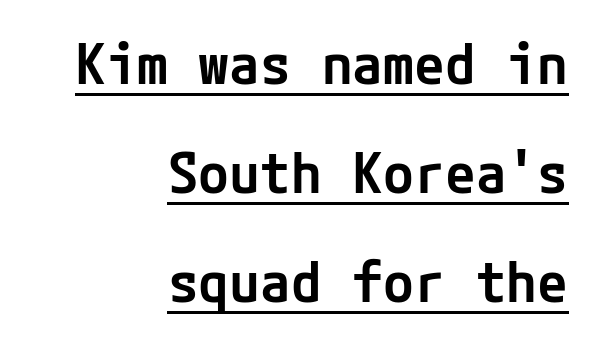
Q: Is the text bold? A: Semi-bold.
Q: Is the text italic (slanted)? A: No, it is upright.
Q: Is the typeface a serif or a sans-serif typeface? A: Sans-serif.
Q: Is the text underlined? A: Yes.
Q: How is the paragraph aligned? A: Right-aligned.
Q: Is the spacing between letters normal or unusually wide? A: Normal.
Q: Is the spacing between lines tight, normal or loose? A: Loose.
Q: Width (condensed, normal, or wide)? A: Normal.
Q: Stroke contrast? A: Low.
Q: x-height? A: Medium.
